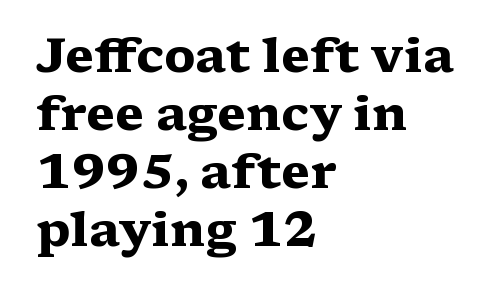
Tracking here is standard; glyphs follow each other at the usual distance. Only glyphs here, with clear space below each row. This is heavy type, rendered in bold. This rendering uses left alignment, leaving the right contour irregular. The face used here is proportionally spaced, like ordinary book or web type.
